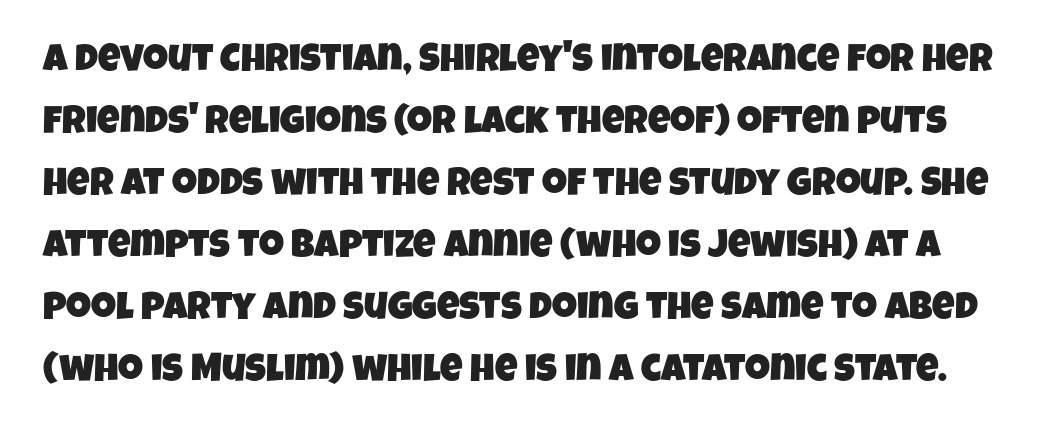
In terms of letterspacing, this is plain default setting. Classification — sans serif. Evenly set lines give the paragraph a standard silhouette. The area under the type is left untouched. Looks like regular typesetting: each glyph gets only the width it needs.
